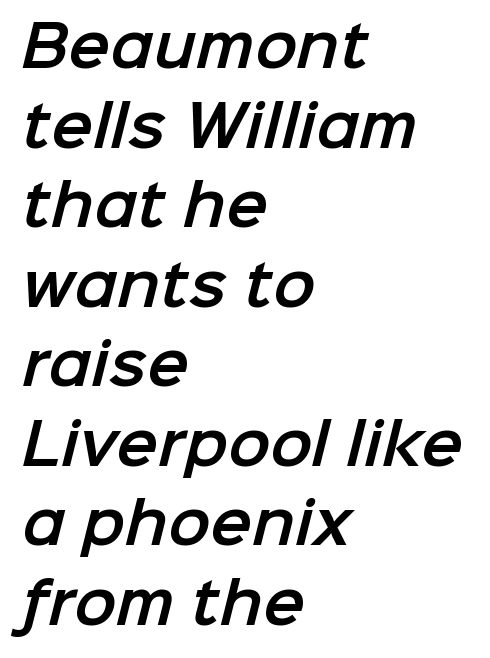
The lines in this sample share a left origin and differ only in where they stop. Vertically, the passage feels balanced, rows spaced as you'd expect. You could not count columns in this text — the font is proportionally spaced. The passage shown has conventional tracking throughout.
